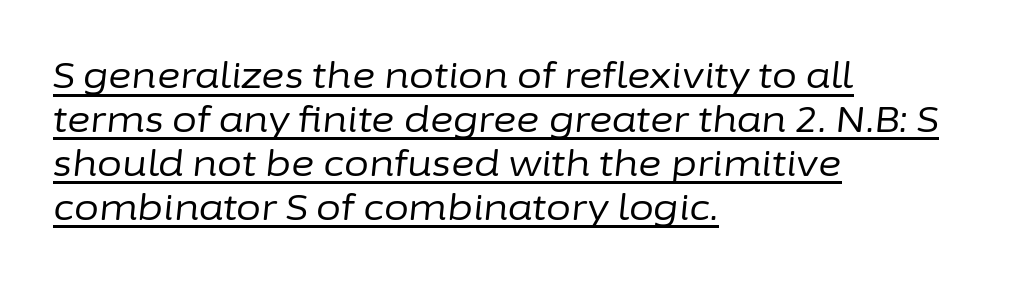
The image shows 36 px regular-weight type, italic (leaning right); set left-aligned, line spacing 1.22x, normal letter spacing, underlined; low stroke contrast and a medium x-height.
